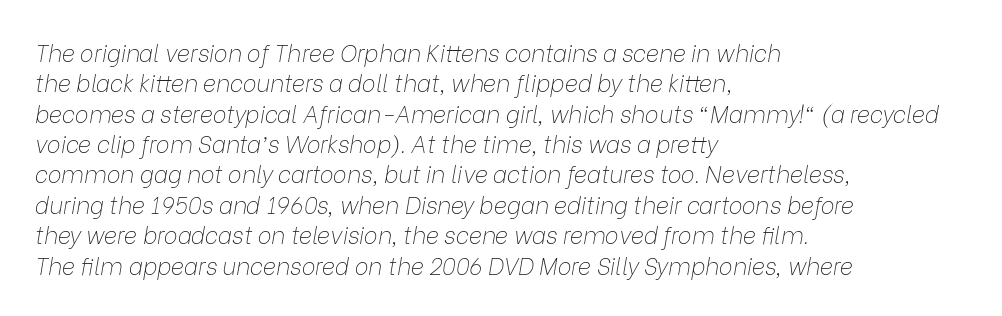
{"italic": "yes", "lean": "right", "slant_degrees": 9, "bold": "no", "underline": "no", "align": "left", "line_spacing": "normal", "line_spacing_ratio": 1.32, "letter_spacing": "normal", "letter_spacing_em": 0.0, "glyph_px": 23}
